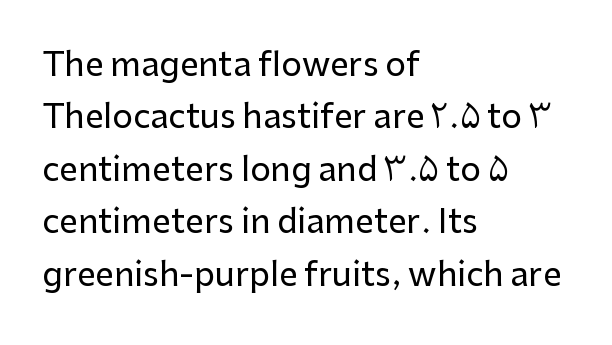
Q: Is the text italic (slanted)? A: No, it is upright.
Q: Is the typeface a serif or a sans-serif typeface? A: Sans-serif.
Q: Is the text underlined? A: No.
Q: How is the paragraph aligned? A: Left-aligned.
Q: Is the spacing between letters normal or unusually wide? A: Normal.
Q: Is the spacing between lines tight, normal or loose? A: Normal.
Q: Width (condensed, normal, or wide)? A: Normal.
Q: Stroke contrast? A: Low.
Q: x-height? A: Medium.
Q: Monospaced? A: No.
